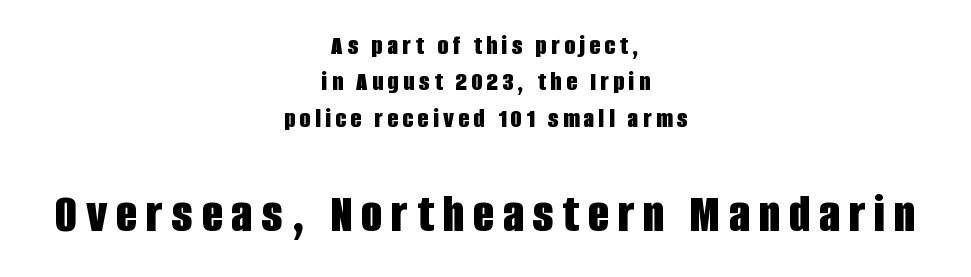
{"serif": "no", "italic": "no", "bold": "yes", "weight": "bold", "width": "condensed", "stroke_contrast": "low", "x_height": "large", "monospaced": "no", "underline": "no", "align": "center", "line_spacing": "normal", "line_spacing_ratio": 1.3, "larger_block": "second", "size_ratio": 1.96, "glyph_px": 55}
